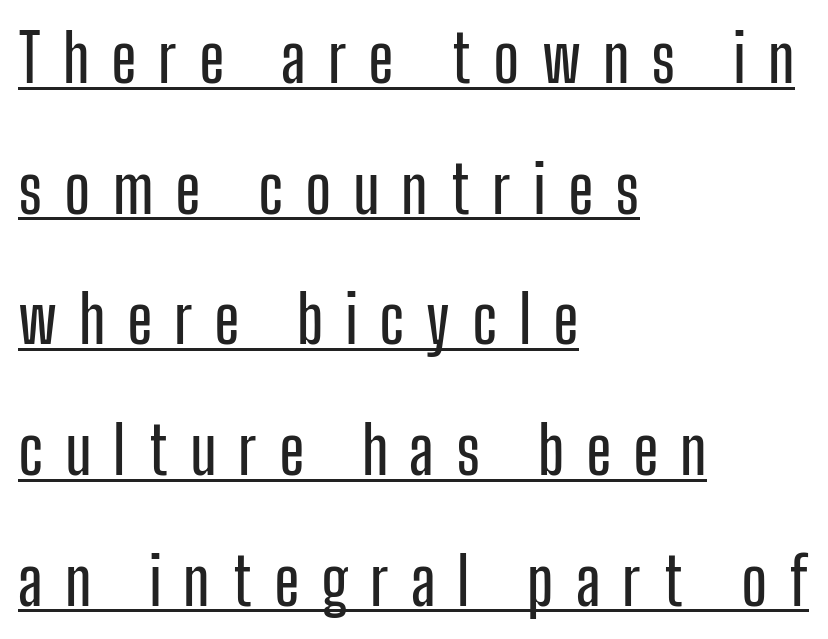
Upright lettering throughout. A typographer would call this underscored text. The rendering uses natural spacing where letterforms have individual widths. Does the leading feel generous? Absolutely, it's lavish. The lines in this sample share a left origin and differ only in where they stop. Inter-character spacing is expanded well beyond the font's built-in metrics.
